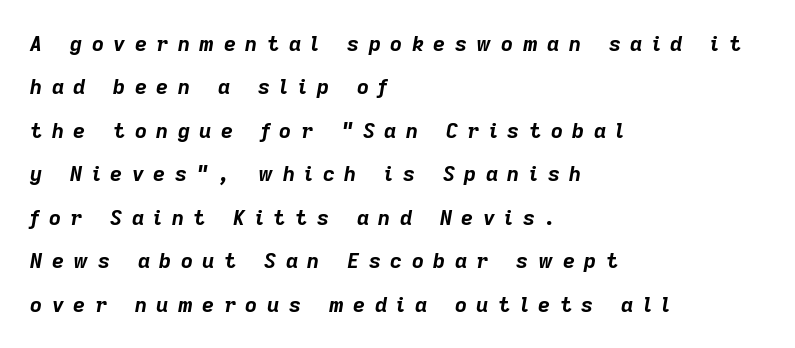
The image shows 21 px bold type, italic (leaning right); set left-aligned, loose line spacing (2.07x), unusually wide letter spacing (+0.45 em), not underlined.
